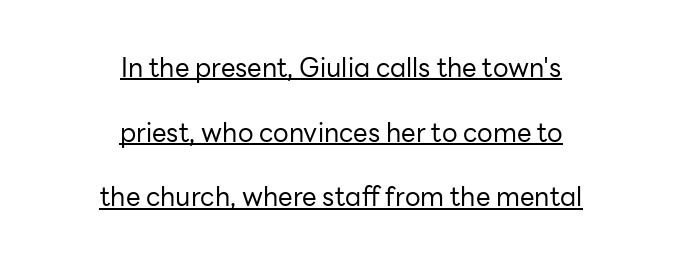
The image shows 26 px text type, upright; set centered, loose line spacing (2.49x), normal letter spacing, underlined.
